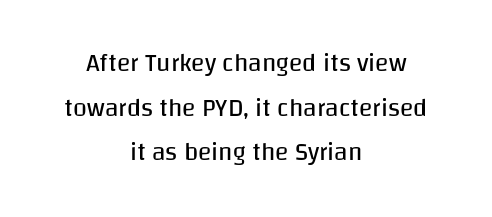
Q: Is the text bold? A: No.
Q: Is the text italic (slanted)? A: No, it is upright.
Q: Is the text underlined? A: No.
Q: How is the paragraph aligned? A: Centered.
Q: Is the spacing between letters normal or unusually wide? A: Normal.
